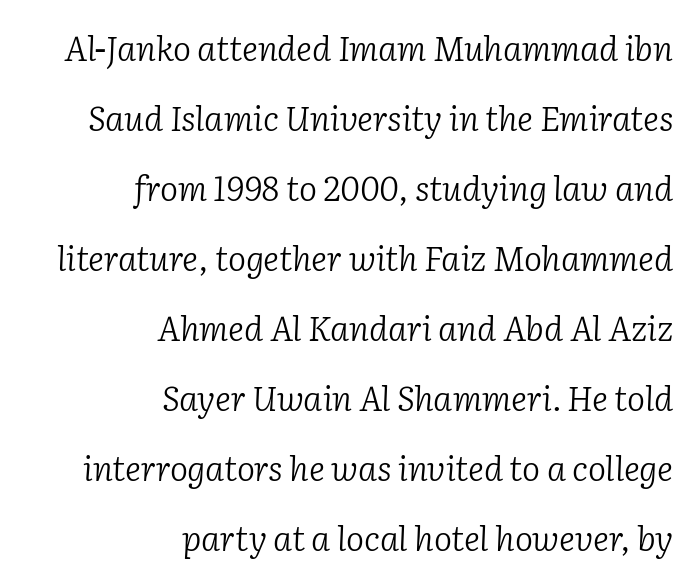
The image shows 34 px light serif type, italic (leaning right); set right-aligned, loose line spacing (2.06x), normal letter spacing, not underlined; low stroke contrast and a medium x-height.
